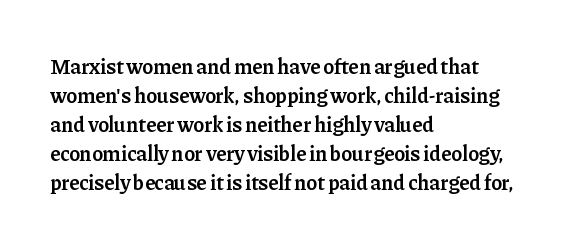
{"italic": "no", "bold": "semi", "underline": "no", "align": "left", "line_spacing": "normal", "line_spacing_ratio": 1.38, "letter_spacing": "normal", "letter_spacing_em": 0.0, "glyph_px": 21}
